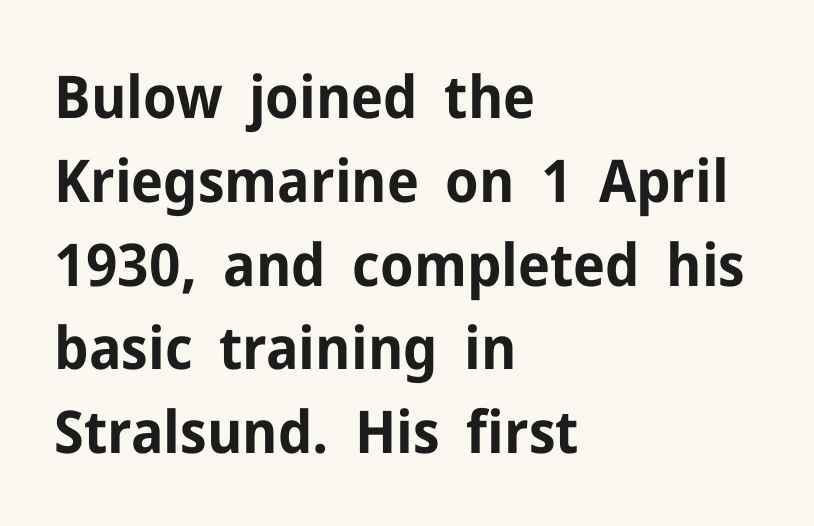
Letter spacing: default. Varying glyph widths throughout — classic text-font behaviour. Posture: upright roman. Underline: absent. Alignment: flush left.
